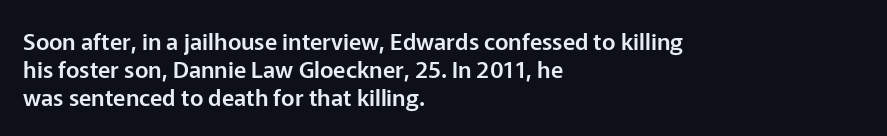
Here the glyphs are tracked normally, forming tight word shapes. The specimen omits any rule beneath the text block's lines. Vertical strokes here are truly vertical. The lines in this sample share a left origin and differ only in where they stop.
